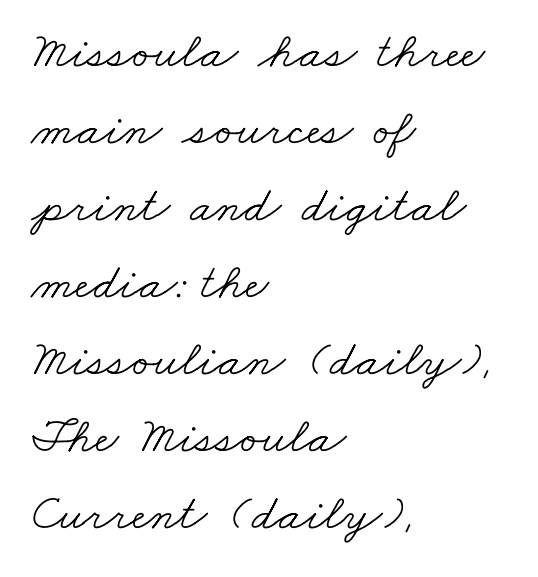
The weight would be labelled regular, book, light, or lighter still. Descenders are the only things crossing below the line. Spacing verdict: proportional, widths tailored to each character. Line beginnings align vertically; line endings do not. Students, observe: this is what conventionally led text looks like. Check where the strokes stop: tiny serifs finish them off.
